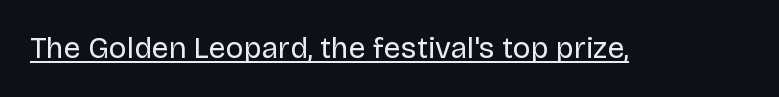
The typesetting does not lean heavy: it is not bold. Observe the absence of serifs on each vertical stroke in this sample. Like a heading marked for emphasis, these lines bear an underscore. You could not count columns in this text — the font is proportionally spaced. Every character sits straight up, as roman type does. Look at the tracking — it's just the regular setting, nothing added.
